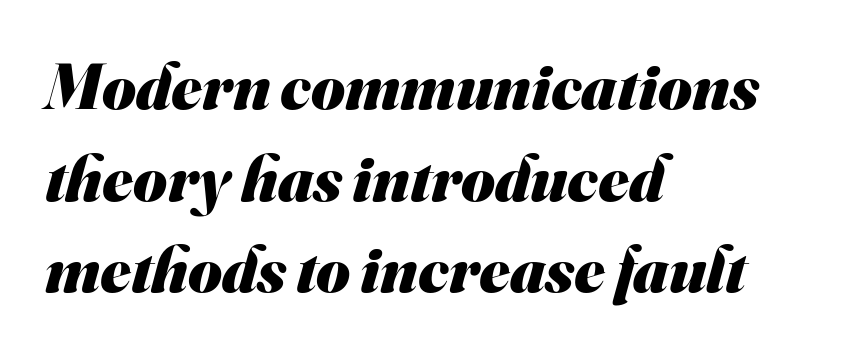
Q: Is the text bold? A: Yes.
Q: Is the typeface a serif or a sans-serif typeface? A: Sans-serif.
Q: Is the text underlined? A: No.
Q: How is the paragraph aligned? A: Left-aligned.
Q: Is the spacing between letters normal or unusually wide? A: Normal.
Q: Is the spacing between lines tight, normal or loose? A: Normal.
Q: Width (condensed, normal, or wide)? A: Normal.
Q: Stroke contrast? A: Medium.
Q: x-height? A: Small.
Q: Monospaced? A: No.
